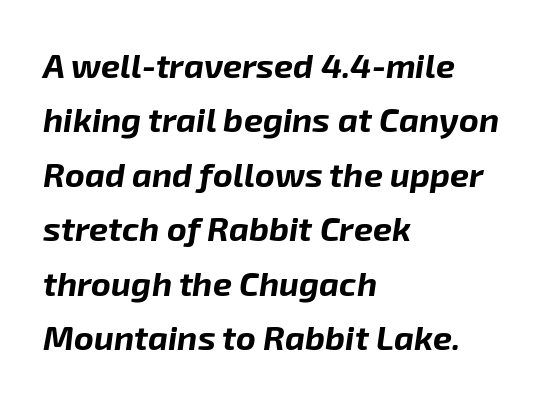
The image shows 34 px bold type, italic (leaning right); set left-aligned, normal line spacing (1.6x), normal letter spacing, not underlined; low stroke contrast and a medium x-height.
